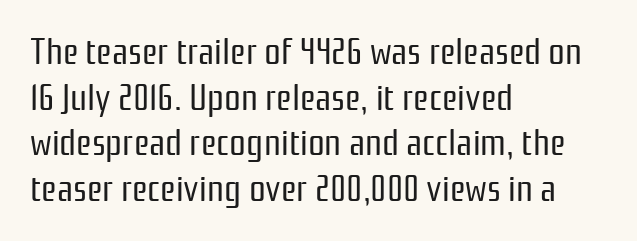
The image shows 37 px regular-weight, condensed sans-serif type, upright; set left-aligned, line spacing 1.23x, normal letter spacing, not underlined; low stroke contrast and a medium x-height.
